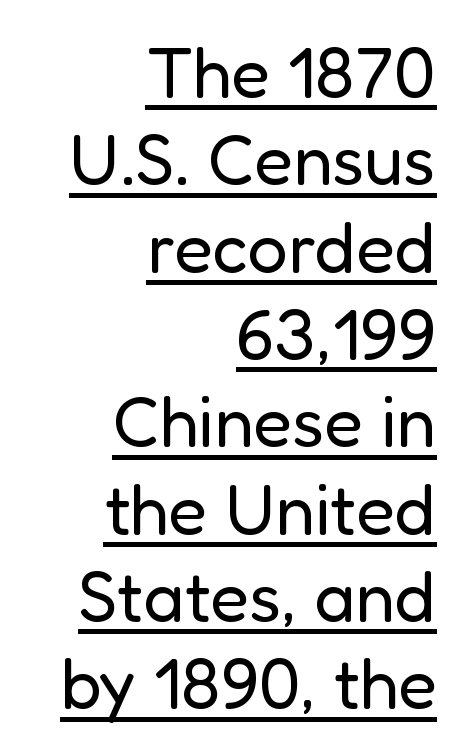
{"serif": "no", "italic": "no", "bold": "no", "weight": "regular", "width": "normal", "stroke_contrast": "low", "x_height": "medium", "monospaced": "no", "underline": "yes", "align": "right", "line_spacing_ratio": 1.23, "letter_spacing": "normal", "letter_spacing_em": 0.0, "glyph_px": 71}
